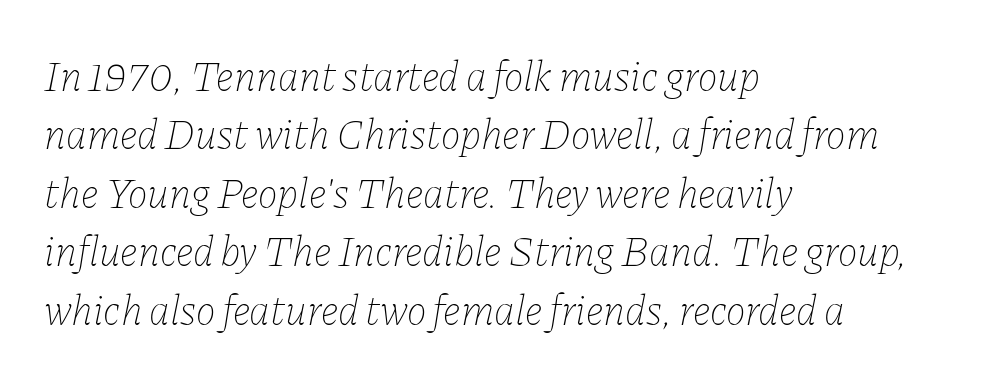
Q: Is the text bold? A: No.
Q: Is the text italic (slanted)? A: Yes, it leans right by about 11 degrees.
Q: Is the text underlined? A: No.
Q: How is the paragraph aligned? A: Left-aligned.
Q: Is the spacing between letters normal or unusually wide? A: Normal.
Q: Is the spacing between lines tight, normal or loose? A: Normal.
Q: Width (condensed, normal, or wide)? A: Normal.
Q: Stroke contrast? A: Low.
Q: x-height? A: Medium.
Q: Monospaced? A: No.
